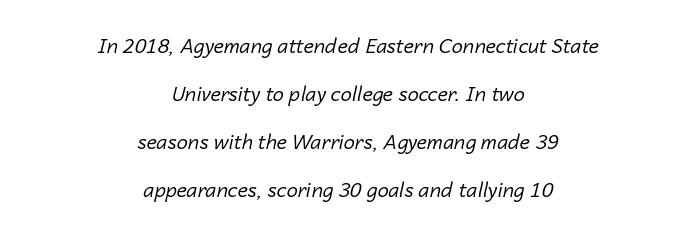
The image shows 20 px text type, italic (leaning right); set centered, loose line spacing (2.4x), normal letter spacing, not underlined.
